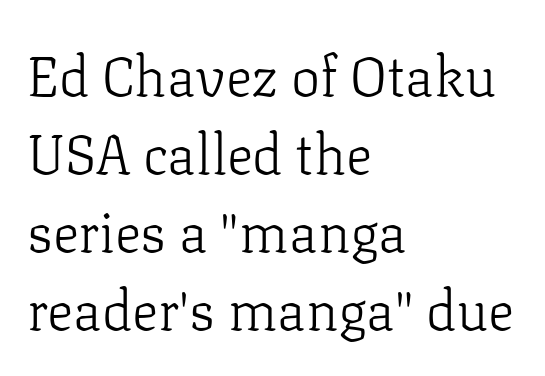
{"serif": "yes", "italic": "no", "bold": "no", "weight": "light", "width": "normal", "stroke_contrast": "low", "x_height": "medium", "monospaced": "no", "underline": "no", "align": "left", "line_spacing": "normal", "line_spacing_ratio": 1.42, "letter_spacing": "normal", "letter_spacing_em": 0.0, "glyph_px": 55}
